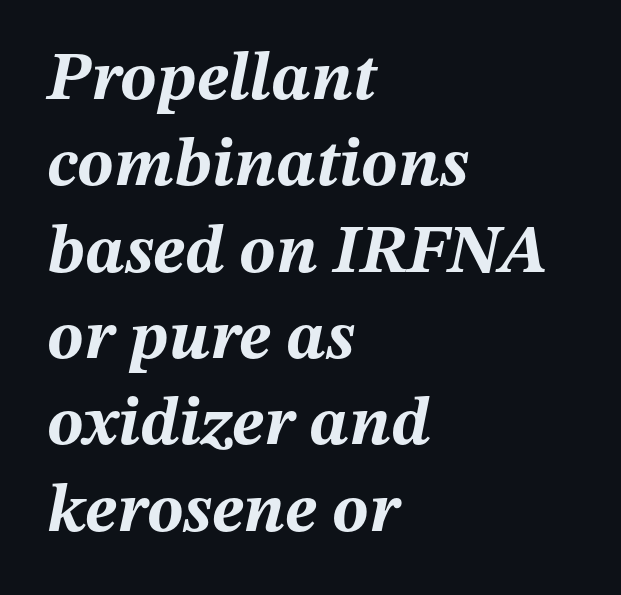
Descenders hang freely into open space. Every row of glyphs begins at an identical x-position on the left. Would a proofreader flag this as italicized? Yes. The face used here is proportionally spaced, like ordinary book or web type. Its strokes are broad and dark, the hallmark of bold type. The letterforms sit shoulder to shoulder at normal distance.
